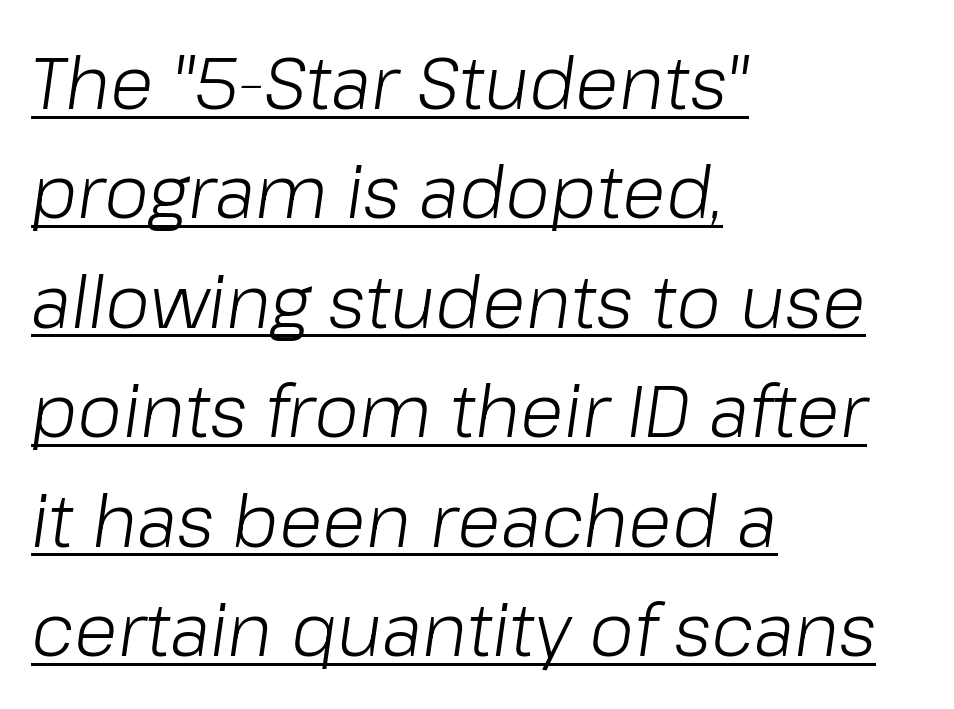
Q: Is the text bold? A: No.
Q: Is the text italic (slanted)? A: Yes, it leans right by about 8 degrees.
Q: Is the text underlined? A: Yes.
Q: How is the paragraph aligned? A: Left-aligned.
Q: Is the spacing between letters normal or unusually wide? A: Normal.
Q: Is the spacing between lines tight, normal or loose? A: Normal.
Q: Width (condensed, normal, or wide)? A: Normal.
Q: Stroke contrast? A: Low.
Q: x-height? A: Medium.
Q: Monospaced? A: No.
